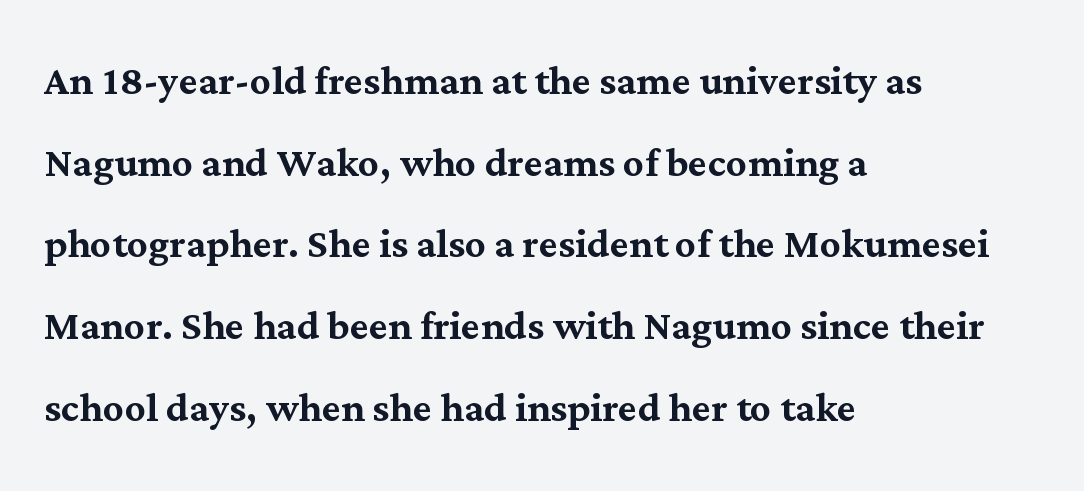
Line starts are locked; line ends wander. Unlike italic type, these characters show no tilt at all. This sample has the flowing, uneven cadence of proportional lettering. The words here are not underlined.
